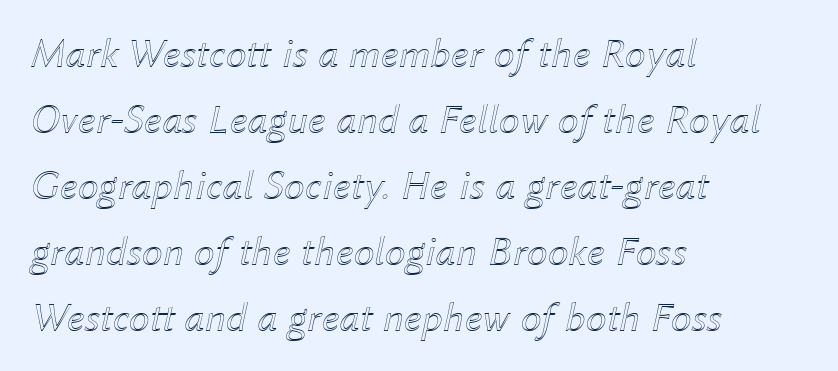
Q: Is the text italic (slanted)? A: Yes, it leans right by about 12 degrees.
Q: Is the text underlined? A: No.
Q: How is the paragraph aligned? A: Left-aligned.
Q: Is the spacing between letters normal or unusually wide? A: Normal.
Q: Is the spacing between lines tight, normal or loose? A: Normal.
Q: Width (condensed, normal, or wide)? A: Normal.
Q: x-height? A: Medium.
Q: Monospaced? A: No.
